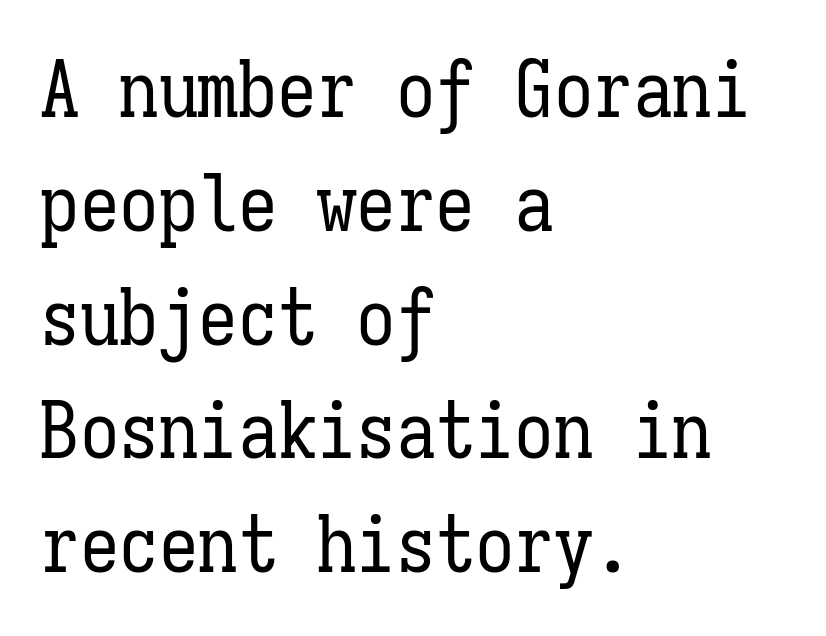
Q: Is the text bold? A: No.
Q: Is the text italic (slanted)? A: No, it is upright.
Q: Is the text underlined? A: No.
Q: How is the paragraph aligned? A: Left-aligned.
Q: Is the spacing between letters normal or unusually wide? A: Normal.
Q: Is the spacing between lines tight, normal or loose? A: Normal.
Q: Width (condensed, normal, or wide)? A: Condensed.
Q: Stroke contrast? A: Low.
Q: x-height? A: Medium.
Q: Monospaced? A: Yes.
